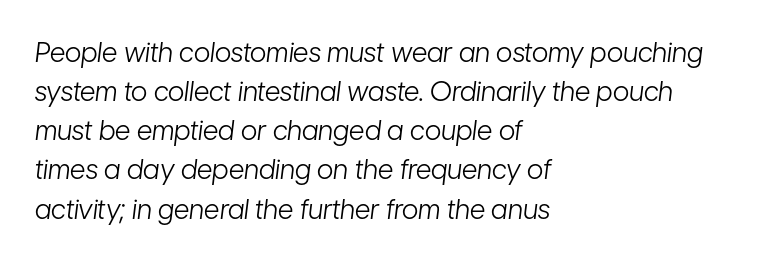
Alignment: flush left. Descender tails drop into unmarked territory. The letterforms sit at book weight or below. The rows are spaced the way most documents space them. Observe the lean: these are italic letterforms. The passage shown has conventional tracking throughout.
